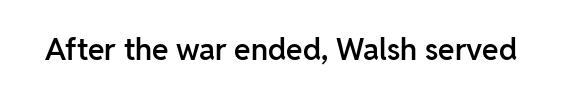
Strokes here are thickened, but only to semibold level. The words here are not underlined. The letters sit at their default tracking, neither squeezed nor spread. Note the varied advance widths — an 'i' is clearly narrower than an 'm'.
